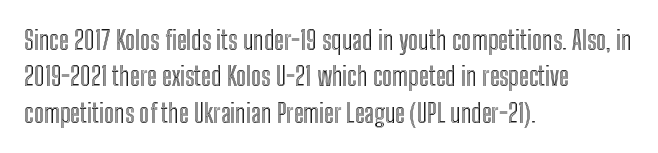
Each line starts at the same left margin while the right side varies. There is no visible air inserted between adjacent glyphs. Baseline-to-baseline distance is the conventional proportion of letter height. No italicization has been applied; the sample stays upright.
